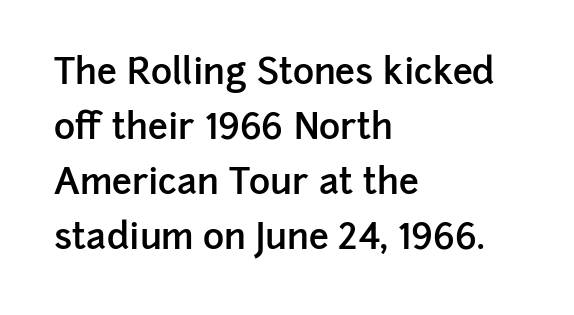
The image shows 36 px semibold sans-serif type, upright; set left-aligned, normal line spacing (1.53x), normal letter spacing, not underlined; low stroke contrast and a medium x-height.
